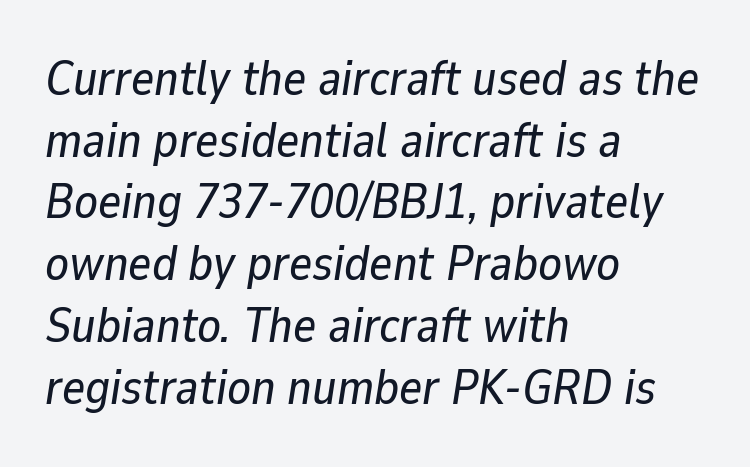
You can tell it's italic because the verticals aren't actually vertical. Varying glyph widths throughout — classic text-font behaviour. Is the letter spacing exaggerated? No — it looks like the ordinary default. The foot of each line stays bare and open. If you drew a ruler down the left edge, every line would touch it.
